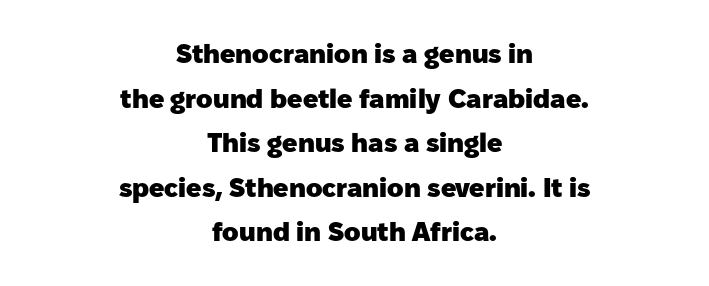
You could call the tracking neutral — neither tight nor loose. The paragraph has two soft edges and a firm central axis. Heft: maximum for text — a bold. The passage shown is not underscored anywhere.
